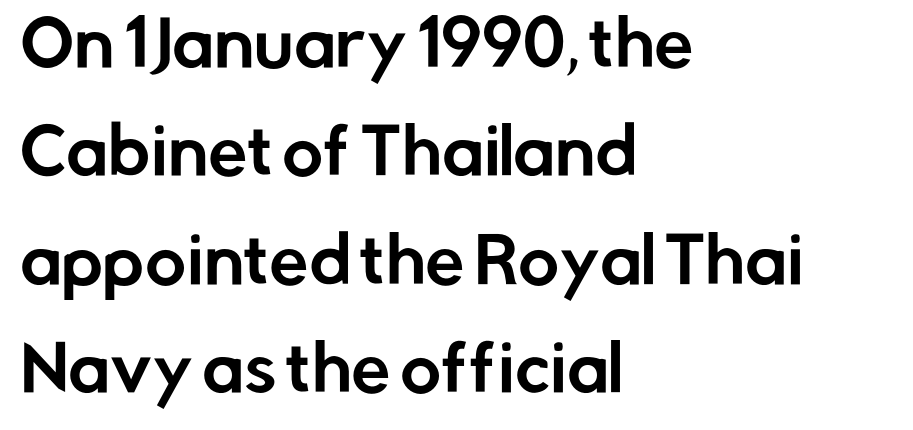
The image shows 63 px sans-serif type, upright; set left-aligned, line spacing 1.72x, normal letter spacing, not underlined; low stroke contrast and a medium x-height.
